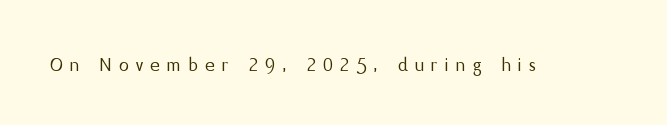
The image shows 20 px text type, upright; set unusually wide letter spacing (+0.36 em), not underlined.
